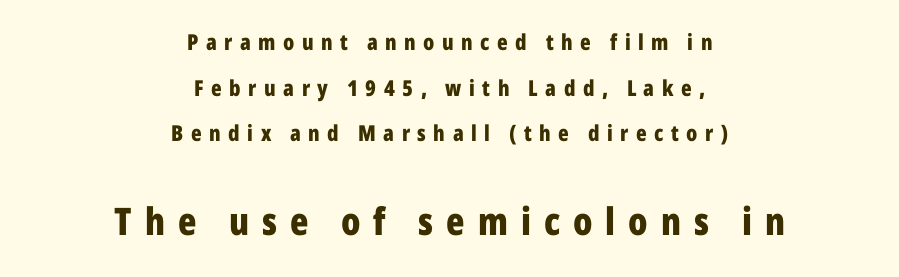
Q: Is the text bold? A: Yes.
Q: Is the text italic (slanted)? A: No, it is upright.
Q: Is the typeface a serif or a sans-serif typeface? A: Sans-serif.
Q: Is the text underlined? A: No.
Q: How is the paragraph aligned? A: Centered.
Q: Is the spacing between letters normal or unusually wide? A: Unusually wide.
Q: Is the spacing between lines tight, normal or loose? A: Loose.
Q: Which block of text is set in a larger size, the first (top) or the second (bottom)? A: The second (bottom) one.
Q: Width (condensed, normal, or wide)? A: Condensed.
Q: Stroke contrast? A: Low.
Q: x-height? A: Medium.
Q: Monospaced? A: No.
